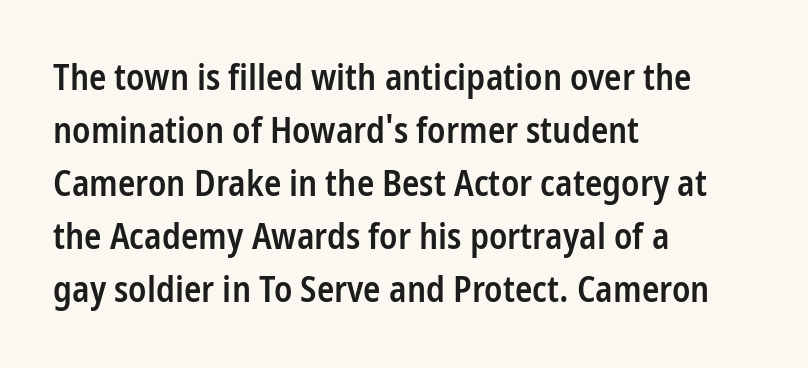
{"serif": "no", "italic": "no", "bold": "semi", "weight": "semibold", "width": "condensed", "stroke_contrast": "low", "x_height": "medium", "monospaced": "no", "underline": "no", "align": "left", "line_spacing": "normal", "line_spacing_ratio": 1.47, "letter_spacing": "normal", "letter_spacing_em": 0.0, "glyph_px": 36}
